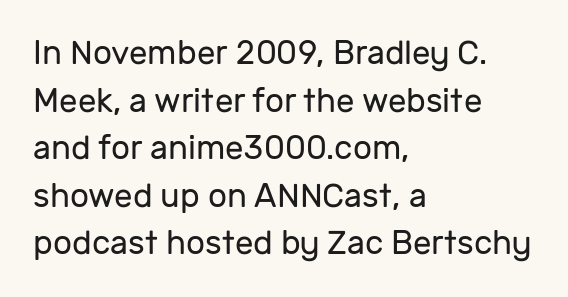
{"serif": "no", "italic": "no", "bold": "no", "weight": "regular", "width": "normal", "stroke_contrast": "low", "x_height": "medium", "monospaced": "no", "underline": "no", "align": "left", "line_spacing": "normal", "line_spacing_ratio": 1.44, "letter_spacing": "normal", "letter_spacing_em": 0.0, "glyph_px": 33}
